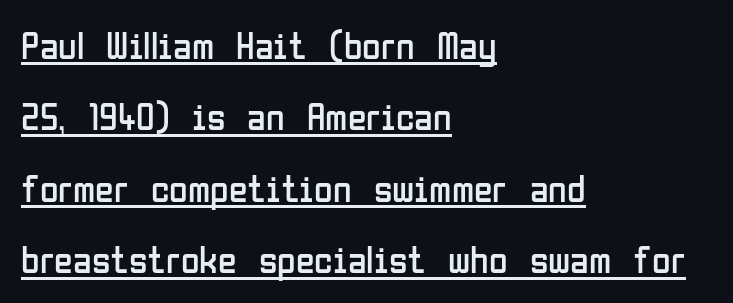
Unbolded letterforms with no extra heft. This sample is left-justified, so line endings fall wherever the words run out. This is roman type, the default non-slanted kind. Regarding serifs, this sample does without them.
